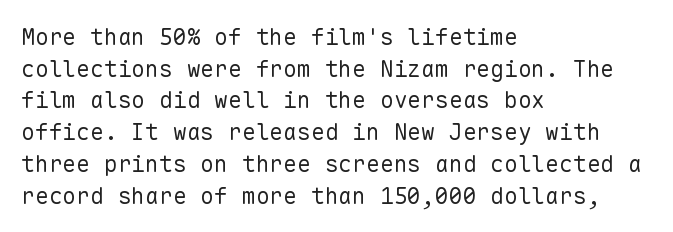
Q: Is the text bold? A: No.
Q: Is the text italic (slanted)? A: No, it is upright.
Q: Is the text underlined? A: No.
Q: How is the paragraph aligned? A: Left-aligned.
Q: Is the spacing between letters normal or unusually wide? A: Normal.
Q: Is the spacing between lines tight, normal or loose? A: Normal.
